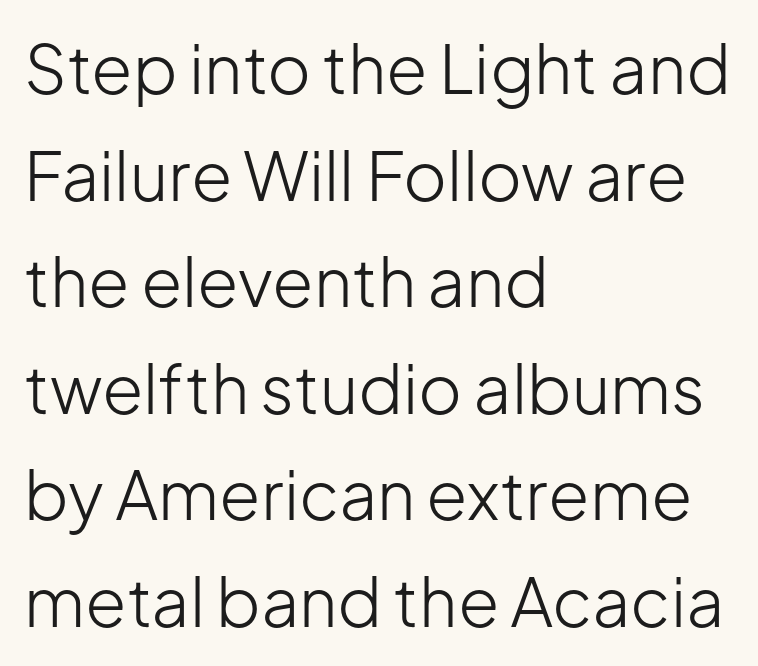
{"serif": "no", "italic": "no", "bold": "no", "weight": "light", "width": "normal", "stroke_contrast": "low", "x_height": "medium", "monospaced": "no", "underline": "no", "align": "left", "line_spacing": "normal", "line_spacing_ratio": 1.59, "letter_spacing": "normal", "letter_spacing_em": 0.0, "glyph_px": 67}
